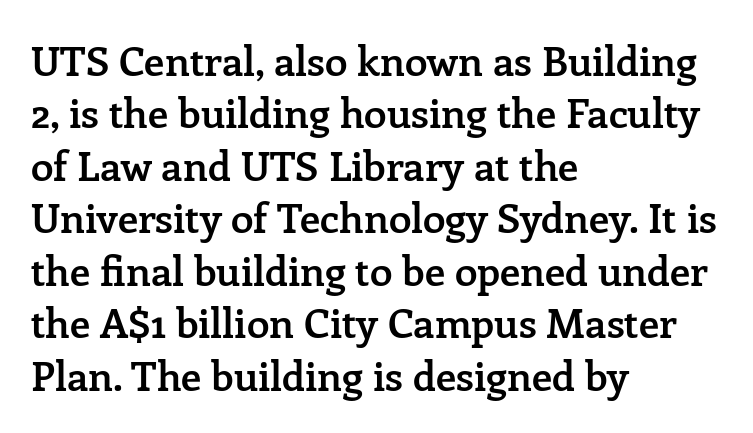
Q: Is the text bold? A: Semi-bold.
Q: Is the text italic (slanted)? A: No, it is upright.
Q: Is the typeface a serif or a sans-serif typeface? A: Serif.
Q: Is the text underlined? A: No.
Q: How is the paragraph aligned? A: Left-aligned.
Q: Is the spacing between letters normal or unusually wide? A: Normal.
Q: Is the spacing between lines tight, normal or loose? A: Normal.
Q: Width (condensed, normal, or wide)? A: Normal.
Q: Stroke contrast? A: Low.
Q: x-height? A: Medium.
Q: Monospaced? A: No.
